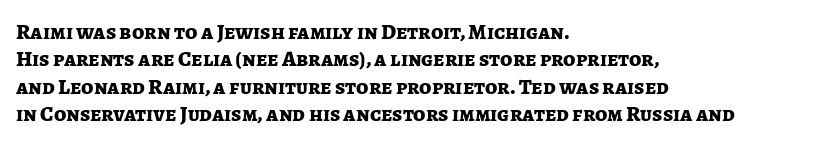
Q: Is the text bold? A: Yes.
Q: Is the text italic (slanted)? A: No, it is upright.
Q: Is the text underlined? A: No.
Q: How is the paragraph aligned? A: Left-aligned.
Q: Is the spacing between letters normal or unusually wide? A: Normal.
Q: Is the spacing between lines tight, normal or loose? A: Normal.
